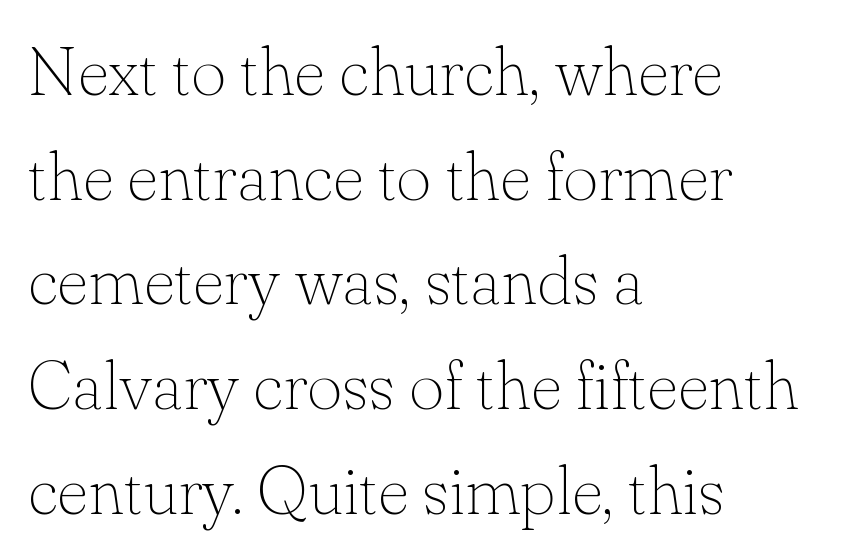
Q: Is the text bold? A: No.
Q: Is the text italic (slanted)? A: No, it is upright.
Q: Is the typeface a serif or a sans-serif typeface? A: Serif.
Q: Is the text underlined? A: No.
Q: How is the paragraph aligned? A: Left-aligned.
Q: Is the spacing between letters normal or unusually wide? A: Normal.
Q: Is the spacing between lines tight, normal or loose? A: Normal.
Q: Width (condensed, normal, or wide)? A: Normal.
Q: Stroke contrast? A: Low.
Q: x-height? A: Small.
Q: Monospaced? A: No.
